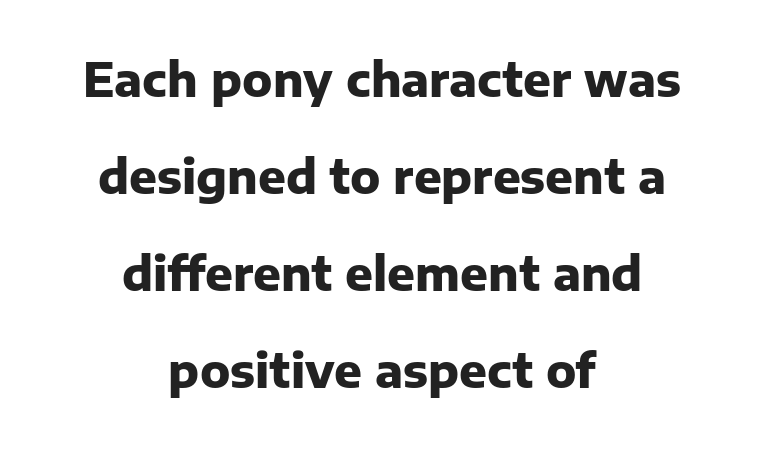
The image shows 46 px heavy sans-serif type, upright; set centered, loose line spacing (2.11x), normal letter spacing, not underlined; low stroke contrast and a medium x-height.
